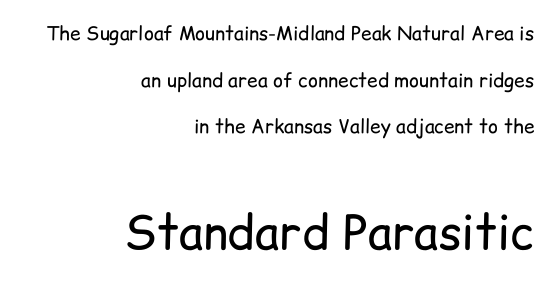
Q: Is the text bold? A: No.
Q: Is the text italic (slanted)? A: No, it is upright.
Q: Is the typeface a serif or a sans-serif typeface? A: Sans-serif.
Q: Is the text underlined? A: No.
Q: How is the paragraph aligned? A: Right-aligned.
Q: Is the spacing between letters normal or unusually wide? A: Normal.
Q: Is the spacing between lines tight, normal or loose? A: Loose.
Q: Which block of text is set in a larger size, the first (top) or the second (bottom)? A: The second (bottom) one.
Q: Width (condensed, normal, or wide)? A: Normal.
Q: Stroke contrast? A: Low.
Q: x-height? A: Medium.
Q: Monospaced? A: No.
